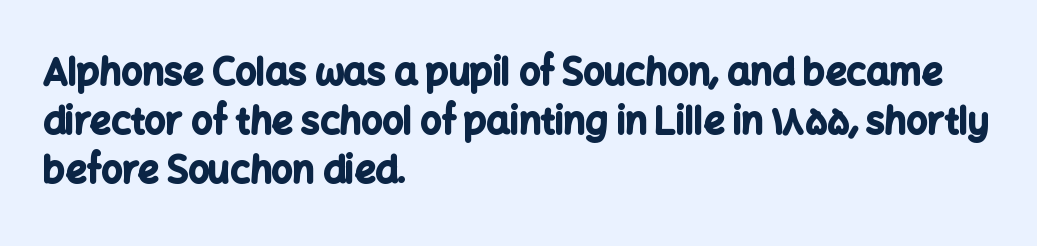
{"serif": "no", "italic": "no", "bold": "yes", "weight": "bold", "width": "normal", "stroke_contrast": "low", "x_height": "medium", "monospaced": "no", "underline": "no", "align": "left", "line_spacing": "normal", "line_spacing_ratio": 1.32, "letter_spacing": "normal", "letter_spacing_em": 0.0, "glyph_px": 37}
